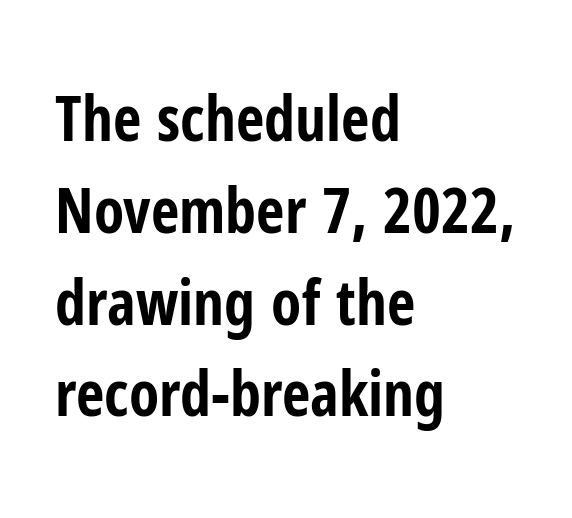
This sample uses a sans-serif face. Notice how the passage keeps a crisp vertical edge on the left only. The passage shown is emphatically bold. The face used here is proportionally spaced, like ordinary book or web type. Has an underline been added? It has not.
